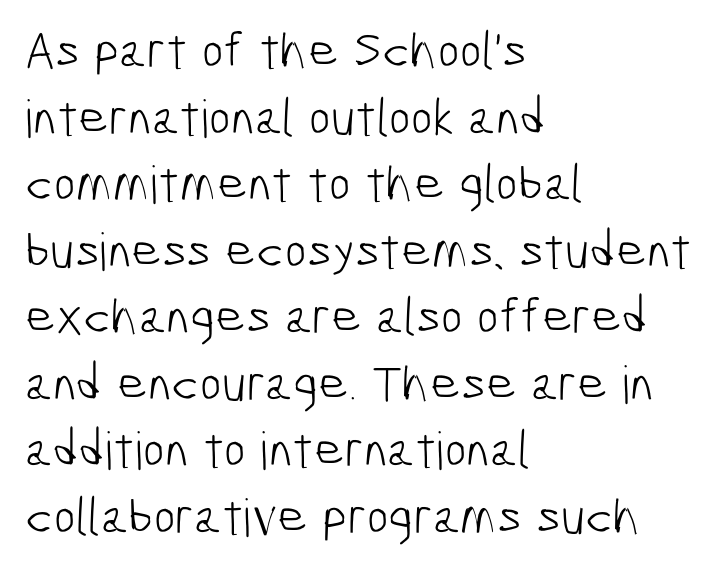
{"serif": "no", "bold": "no", "weight": "light", "width": "condensed", "stroke_contrast": "low", "x_height": "medium", "monospaced": "no", "underline": "no", "align": "left", "line_spacing": "normal", "line_spacing_ratio": 1.28, "letter_spacing": "normal", "letter_spacing_em": 0.0, "glyph_px": 52}
